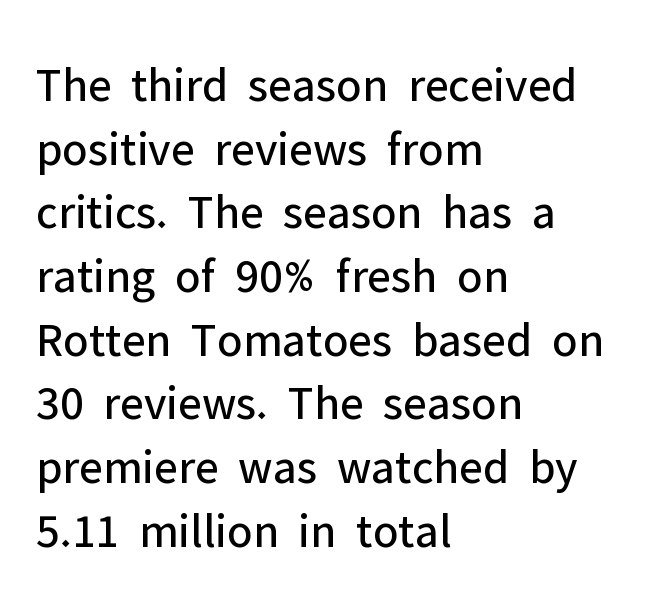
The image shows 49 px regular-weight sans-serif type, upright; set left-aligned, normal line spacing (1.3x), normal letter spacing, not underlined; low stroke contrast and a medium x-height.
